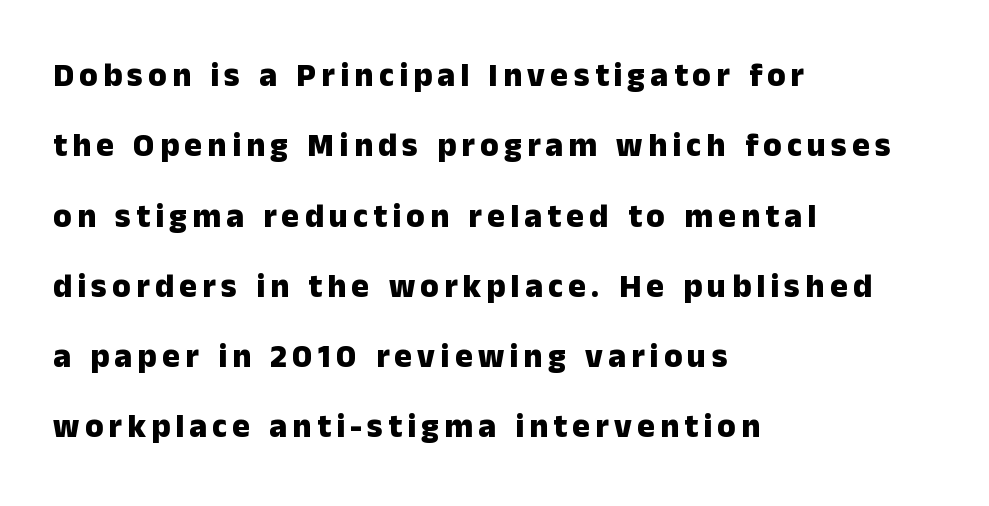
This is sans-serif lettering, the kind often seen on screens and signage. Descenders are the only things crossing below the line. Varying glyph widths throughout — classic text-font behaviour. The setting favours the left margin, as ordinary paragraphs usually do.
